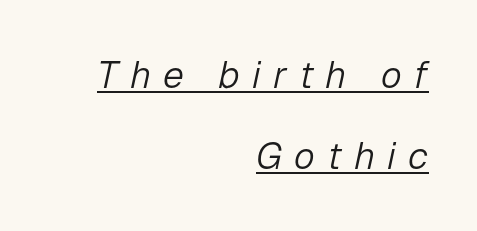
Words appear elongated and porous because spacing is wide. In CSS terms this would be text-align: right. Regarding leading, the lines here are spaced well apart. A typesetter would call this proportional, since set widths differ per character. Counters stay open thanks to moderate or lighter strokes.
